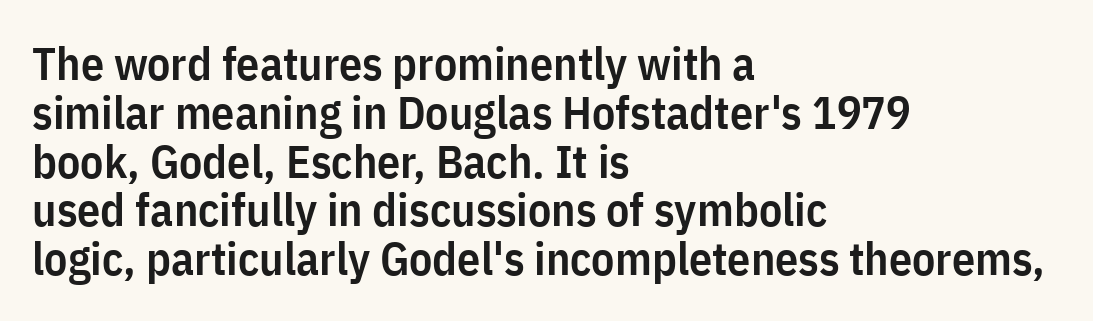
{"serif": "no", "italic": "no", "bold": "semi", "weight": "semibold", "width": "condensed", "stroke_contrast": "low", "x_height": "medium", "monospaced": "no", "underline": "no", "align": "left", "line_spacing": "tight", "line_spacing_ratio": 1.06, "letter_spacing": "normal", "letter_spacing_em": 0.0, "glyph_px": 46}
